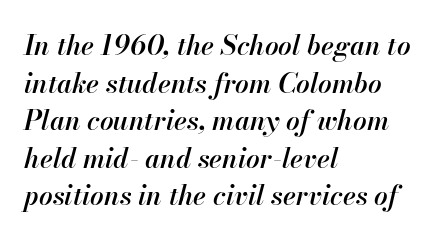
This rendering leaves character spacing at its baseline value. If you drew a ruler down the left edge, every line would touch it. One glance says typical: line gaps are just what's usual. Notice how the stems are inclined rather than vertical — that's the hallmark of italics.
